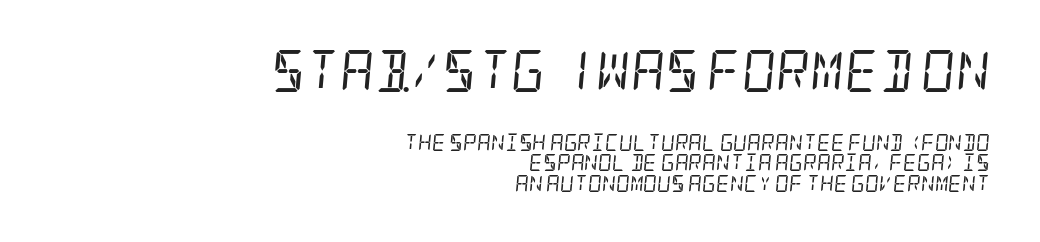
To sum up the face: it has serifs. Nothing unusual about the tracking: characters are spaced as the font intends. Block one is the big one; block two sits smaller underneath. The characters are drawn with everyday or finer stroke widths. Would a proofreader flag this as italicized? Yes.
